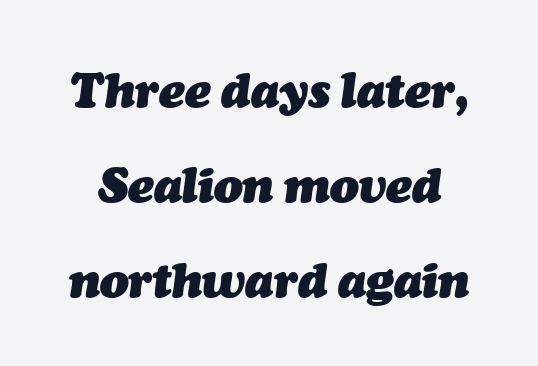
The image shows 48 px heavy type, italic (leaning right); set loose line spacing (1.98x), normal letter spacing, not underlined; medium stroke contrast and a medium x-height.
